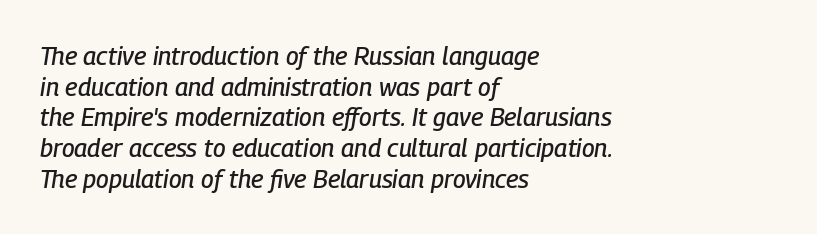
{"italic": "yes", "lean": "right", "slant_degrees": 9, "underline": "no", "align": "left", "line_spacing_ratio": 1.23, "letter_spacing": "normal", "letter_spacing_em": 0.0, "glyph_px": 25}
